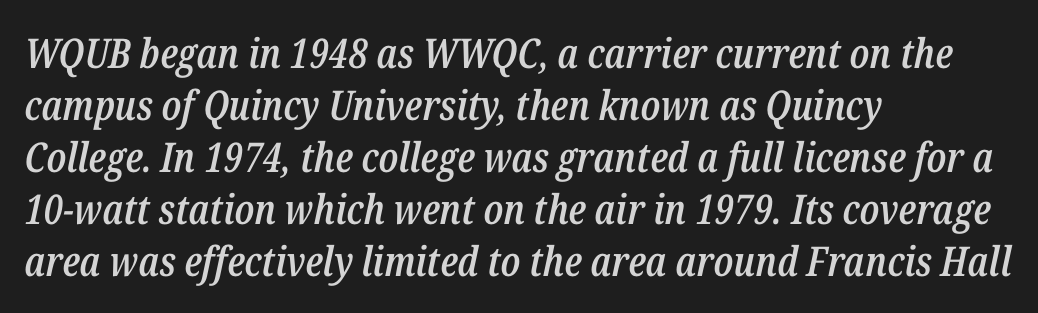
The image shows 41 px semibold, condensed type, italic (leaning right); set left-aligned, normal line spacing (1.27x), normal letter spacing, not underlined; low stroke contrast and a medium x-height.
